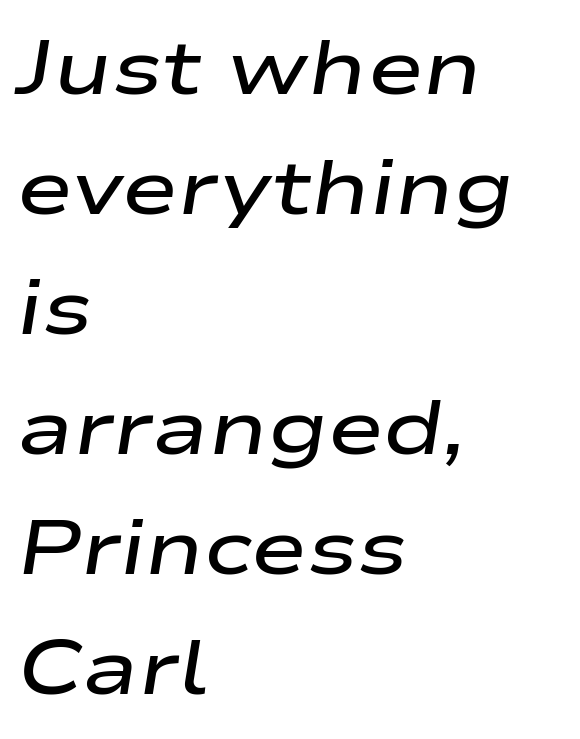
Here the designer chose a conventional face with non-uniform glyph widths. One glance says typical: line gaps are just what's usual. Type without underlining. These lines were composed using italics. The lines are quadded left.
